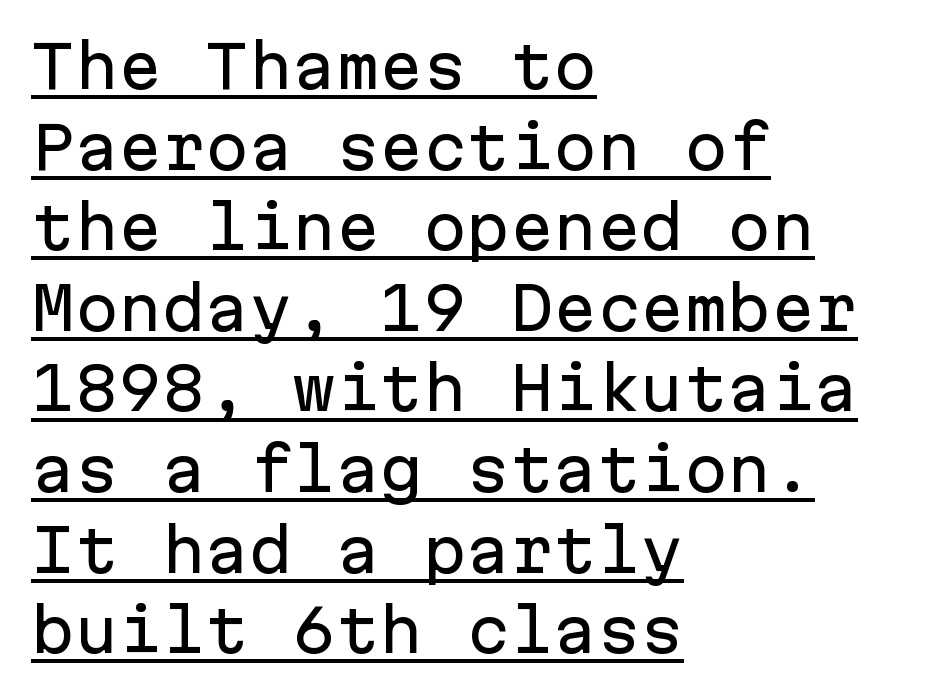
Q: Is the text italic (slanted)? A: No, it is upright.
Q: Is the typeface a serif or a sans-serif typeface? A: Sans-serif.
Q: Is the text underlined? A: Yes.
Q: How is the paragraph aligned? A: Left-aligned.
Q: Is the spacing between letters normal or unusually wide? A: Normal.
Q: Is the spacing between lines tight, normal or loose? A: Normal.
Q: Width (condensed, normal, or wide)? A: Normal.
Q: Stroke contrast? A: Low.
Q: x-height? A: Medium.
Q: Monospaced? A: Yes.
